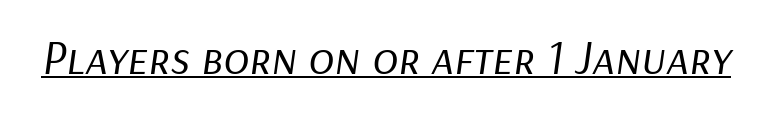
The image shows 48 px regular-weight type, italic (leaning right); set normal letter spacing, underlined; low stroke contrast and a medium x-height.
